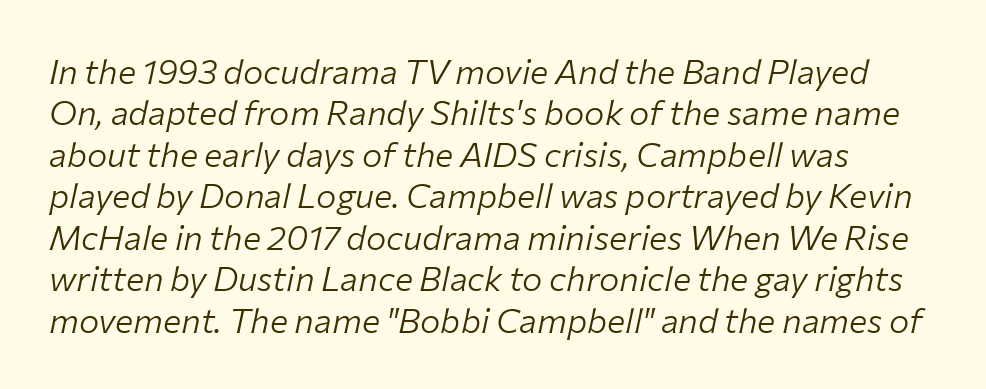
The image shows 34 px light type, italic (leaning right); set line spacing 1.22x, normal letter spacing, not underlined; low stroke contrast and a medium x-height.
